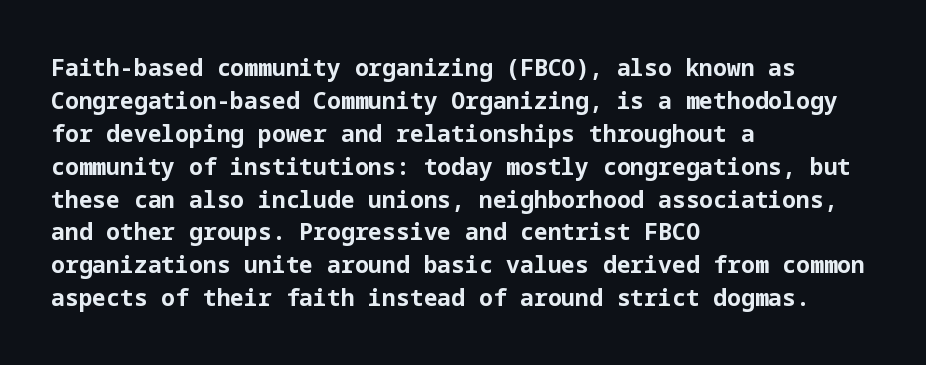
Q: Is the text bold? A: Yes.
Q: Is the text italic (slanted)? A: No, it is upright.
Q: Is the text underlined? A: No.
Q: How is the paragraph aligned? A: Left-aligned.
Q: Is the spacing between letters normal or unusually wide? A: Normal.
Q: Is the spacing between lines tight, normal or loose? A: Normal.
